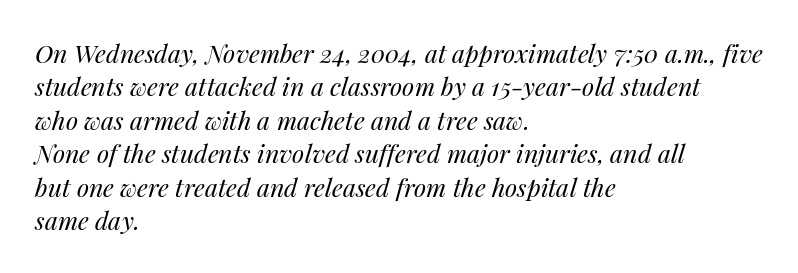
Regarding leading, the lines here are spaced in the standard way. Nothing unusual about the tracking: characters are spaced as the font intends. Every row of glyphs begins at an identical x-position on the left. A quiet, ordinary-to-light weight characterises the typeface. Slanted lettering throughout. The space beneath each line is pristine and unruled.
